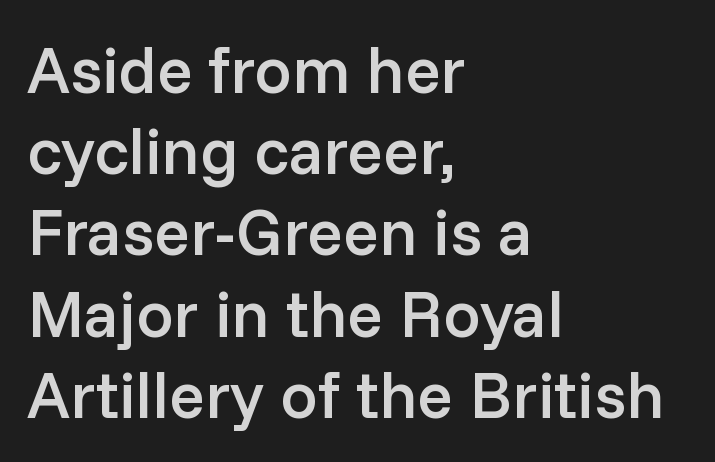
Q: Is the text bold? A: Semi-bold.
Q: Is the text italic (slanted)? A: No, it is upright.
Q: Is the typeface a serif or a sans-serif typeface? A: Sans-serif.
Q: Is the text underlined? A: No.
Q: How is the paragraph aligned? A: Left-aligned.
Q: Is the spacing between letters normal or unusually wide? A: Normal.
Q: Width (condensed, normal, or wide)? A: Normal.
Q: Stroke contrast? A: Low.
Q: x-height? A: Medium.
Q: Monospaced? A: No.
